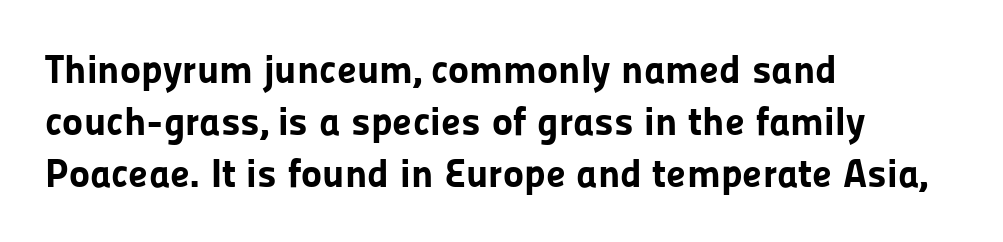
Q: Is the text bold? A: Yes.
Q: Is the text italic (slanted)? A: No, it is upright.
Q: Is the typeface a serif or a sans-serif typeface? A: Sans-serif.
Q: Is the text underlined? A: No.
Q: How is the paragraph aligned? A: Left-aligned.
Q: Is the spacing between letters normal or unusually wide? A: Normal.
Q: Is the spacing between lines tight, normal or loose? A: Normal.
Q: Width (condensed, normal, or wide)? A: Normal.
Q: Stroke contrast? A: Low.
Q: x-height? A: Medium.
Q: Monospaced? A: No.
